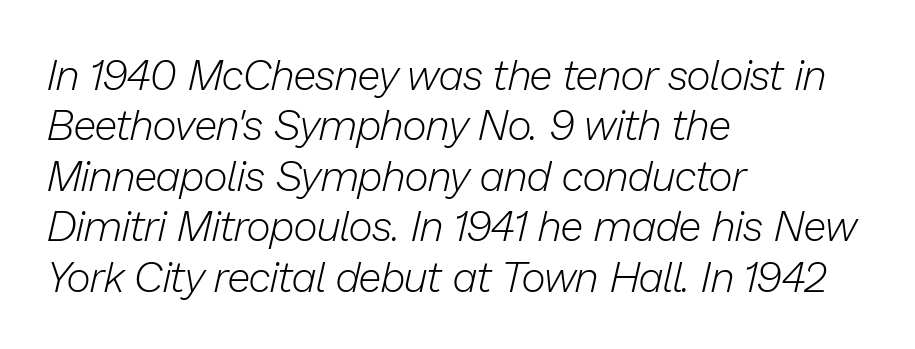
The paragraph shown leans on its left margin. Varying glyph widths throughout — classic text-font behaviour. The face used here has a pronounced slope to its letters. Lines of text with bare space underneath. The passage shown is not bold in any degree.
